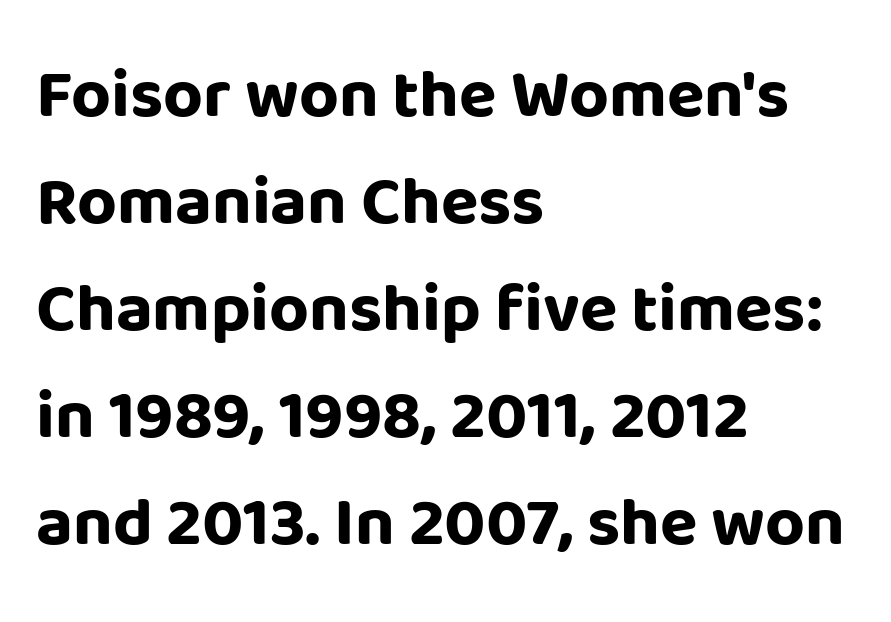
{"serif": "no", "italic": "no", "bold": "yes", "weight": "bold", "width": "normal", "stroke_contrast": "low", "x_height": "large", "monospaced": "no", "underline": "no", "align": "left", "line_spacing": "normal", "line_spacing_ratio": 1.55, "letter_spacing": "normal", "letter_spacing_em": 0.0, "glyph_px": 69}
